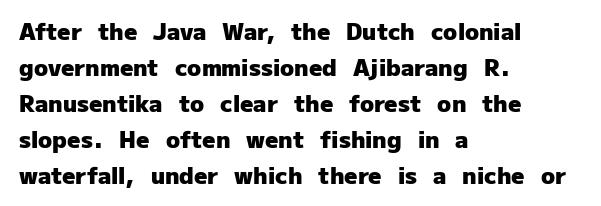
The line-height multiplier appears to be the usual default. Plain, unruled lines of type. The type is set solid horizontally, with unmodified tracking. Horizontal alignment here is leftward, the default for most running prose. Does the weight exceed regular? Yes, all the way to bold.
